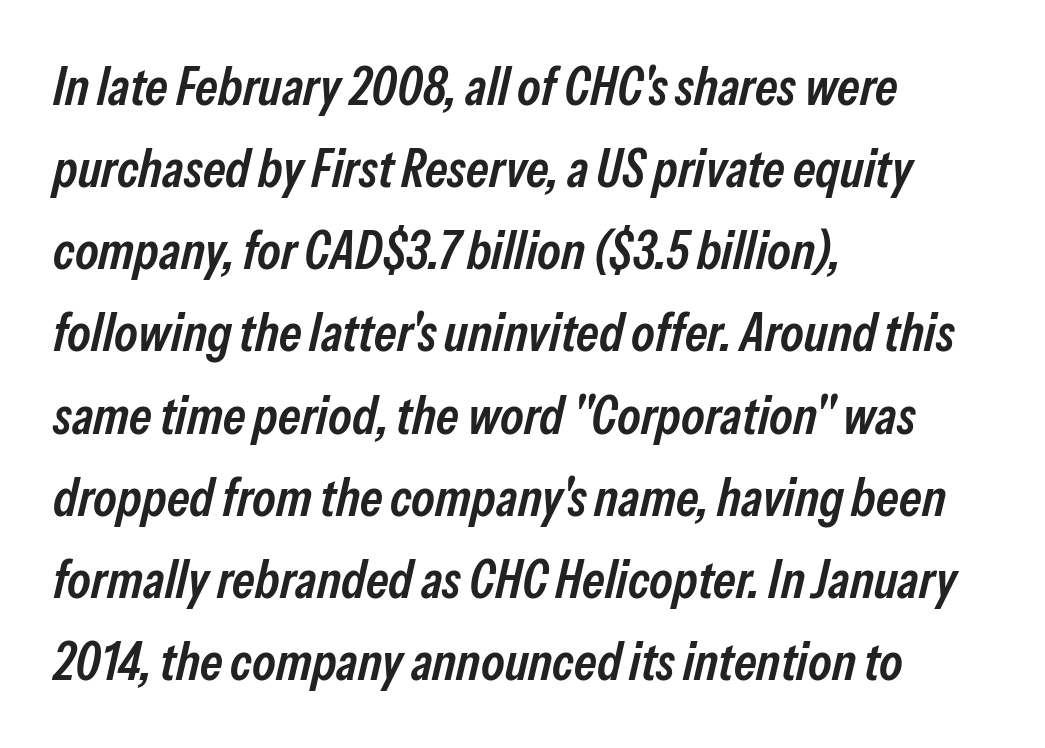
The image shows 53 px semibold, condensed type, italic (leaning right); set left-aligned, normal line spacing (1.55x), normal letter spacing, not underlined; low stroke contrast and a medium x-height.
